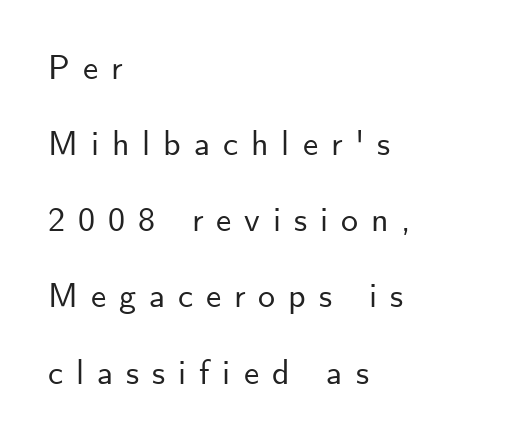
The image shows 34 px sans-serif type, upright; set left-aligned, loose line spacing (2.24x), unusually wide letter spacing (+0.38 em), not underlined; low stroke contrast and a small x-height.
